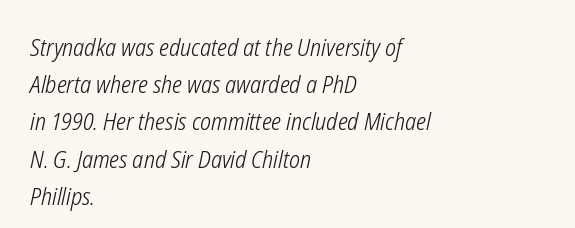
The image shows 24 px text type, italic (leaning right); set left-aligned, normal line spacing (1.55x), normal letter spacing, not underlined.
